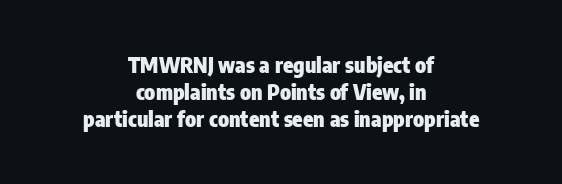
Q: Is the text bold? A: Yes.
Q: Is the text italic (slanted)? A: No, it is upright.
Q: Is the text underlined? A: No.
Q: How is the paragraph aligned? A: Centered.
Q: Is the spacing between letters normal or unusually wide? A: Normal.
Q: Is the spacing between lines tight, normal or loose? A: Normal.
